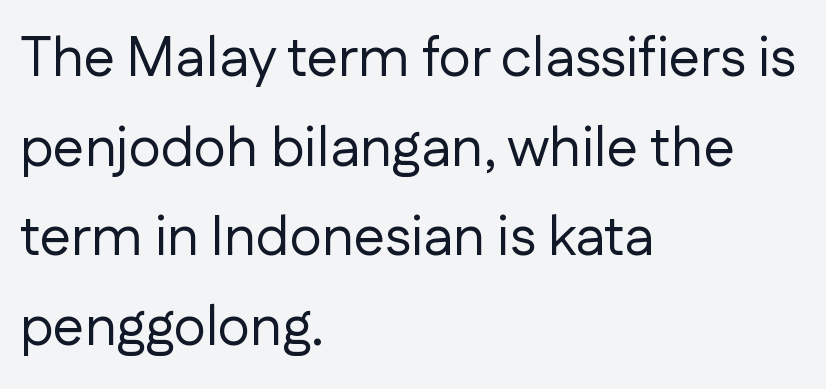
Q: Is the text bold? A: No.
Q: Is the text italic (slanted)? A: No, it is upright.
Q: Is the typeface a serif or a sans-serif typeface? A: Sans-serif.
Q: Is the text underlined? A: No.
Q: How is the paragraph aligned? A: Left-aligned.
Q: Is the spacing between letters normal or unusually wide? A: Normal.
Q: Is the spacing between lines tight, normal or loose? A: Normal.
Q: Width (condensed, normal, or wide)? A: Normal.
Q: Stroke contrast? A: Low.
Q: x-height? A: Medium.
Q: Monospaced? A: No.
